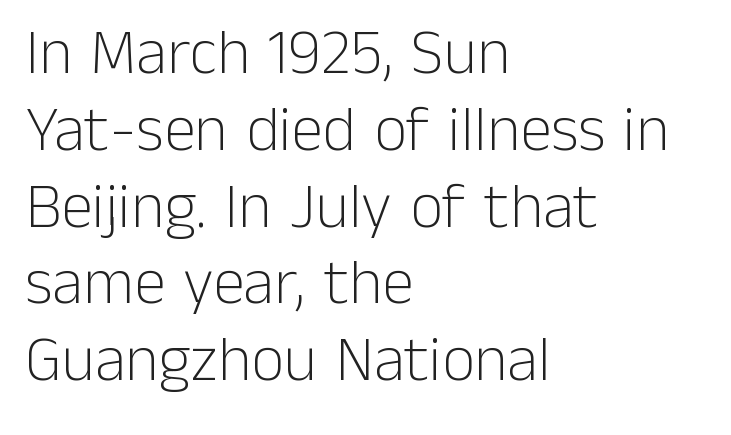
{"serif": "no", "italic": "no", "bold": "no", "weight": "light", "width": "normal", "stroke_contrast": "low", "x_height": "medium", "monospaced": "no", "underline": "no", "align": "left", "line_spacing_ratio": 1.2, "letter_spacing": "normal", "letter_spacing_em": 0.0, "glyph_px": 64}
